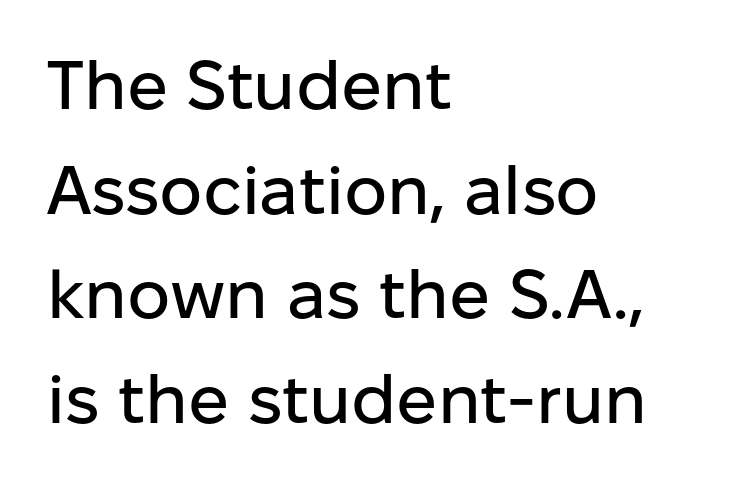
{"serif": "no", "italic": "no", "width": "normal", "stroke_contrast": "low", "x_height": "medium", "monospaced": "no", "underline": "no", "align": "left", "line_spacing": "normal", "line_spacing_ratio": 1.54, "letter_spacing": "normal", "letter_spacing_em": 0.0, "glyph_px": 68}
